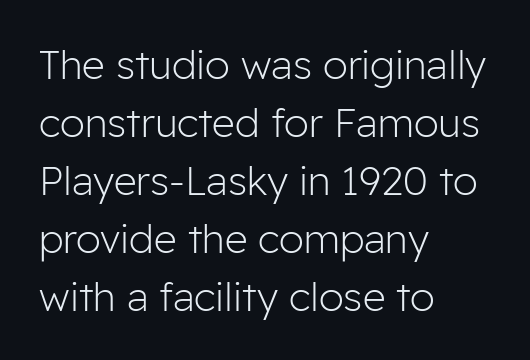
{"serif": "no", "italic": "no", "bold": "no", "weight": "light", "width": "normal", "stroke_contrast": "low", "x_height": "medium", "monospaced": "no", "underline": "no", "align": "left", "line_spacing": "normal", "line_spacing_ratio": 1.45, "letter_spacing": "normal", "letter_spacing_em": 0.0, "glyph_px": 40}
